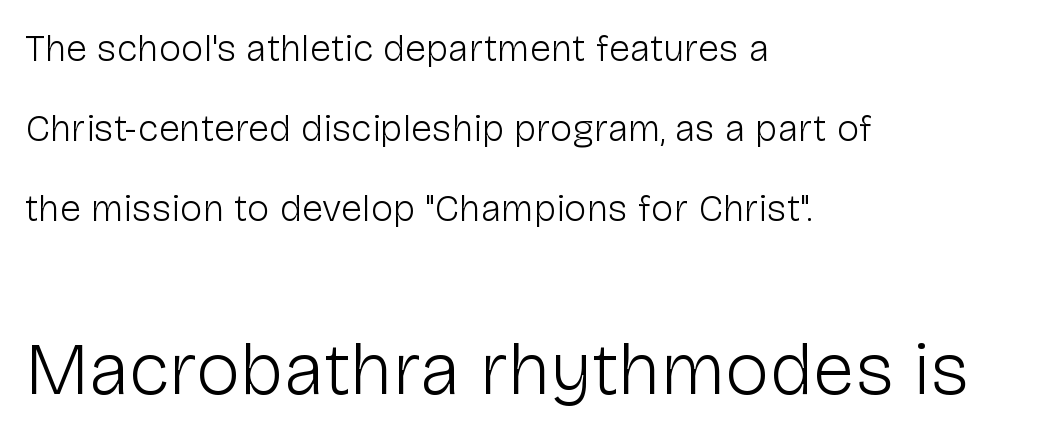
The image shows 75 px light sans-serif type, upright; set left-aligned, loose line spacing (2.1x), normal letter spacing, not underlined; the second (bottom) block is 1.97x larger; low stroke contrast and a medium x-height.
